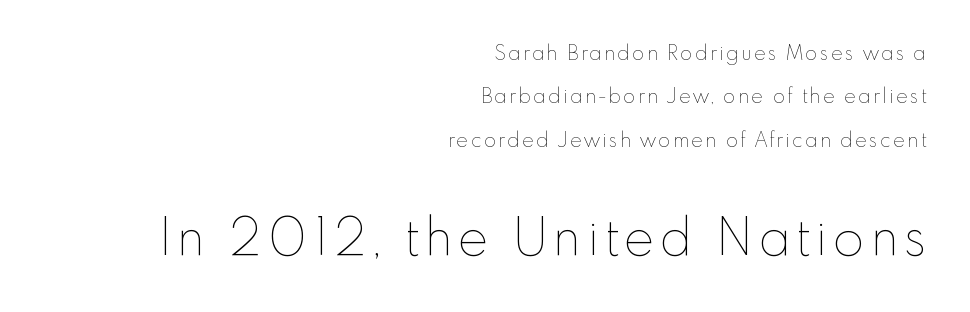
Q: Is the text bold? A: No.
Q: Is the text italic (slanted)? A: No, it is upright.
Q: Is the text underlined? A: No.
Q: How is the paragraph aligned? A: Right-aligned.
Q: Is the spacing between lines tight, normal or loose? A: Loose.
Q: Which block of text is set in a larger size, the first (top) or the second (bottom)? A: The second (bottom) one.
Q: Width (condensed, normal, or wide)? A: Normal.
Q: Stroke contrast? A: Low.
Q: x-height? A: Small.
Q: Monospaced? A: No.
